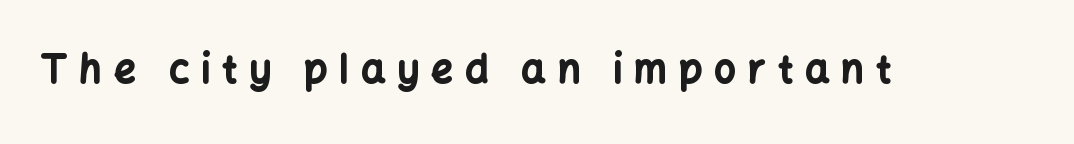
Decoration check: the copy has no underline. The passage shown is typeset with a sans-serif family. Weight: bold. Ordinary non-slanted type is in use.
